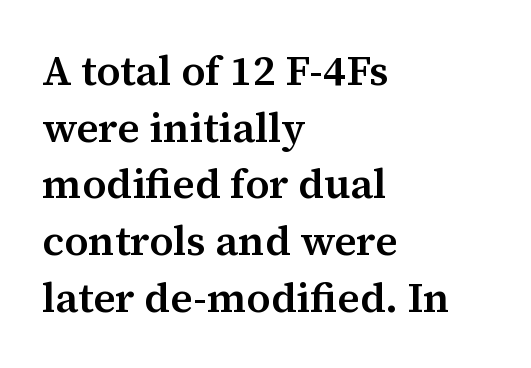
The image shows 42 px semibold serif type, upright; set left-aligned, normal line spacing (1.35x), normal letter spacing, not underlined; medium stroke contrast and a medium x-height.
